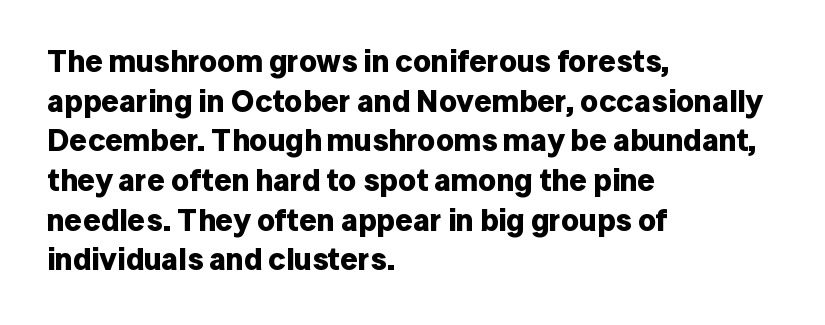
{"serif": "no", "italic": "no", "bold": "yes", "weight": "bold", "width": "normal", "stroke_contrast": "low", "x_height": "medium", "monospaced": "no", "underline": "no", "align": "left", "line_spacing": "normal", "line_spacing_ratio": 1.28, "letter_spacing": "normal", "letter_spacing_em": 0.0, "glyph_px": 31}
